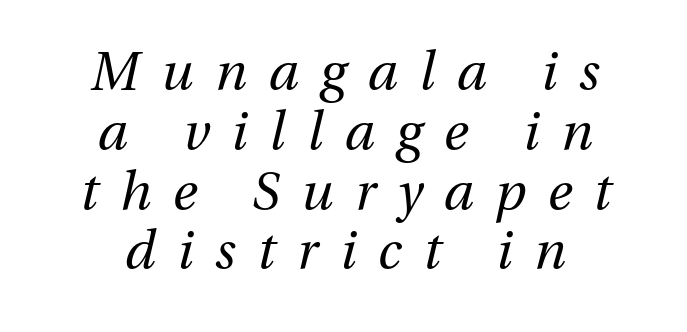
Q: Is the text bold? A: No.
Q: Is the text italic (slanted)? A: Yes, it leans right by about 13 degrees.
Q: Is the text underlined? A: No.
Q: How is the paragraph aligned? A: Centered.
Q: Is the spacing between letters normal or unusually wide? A: Unusually wide.
Q: Is the spacing between lines tight, normal or loose? A: Tight.
Q: Width (condensed, normal, or wide)? A: Normal.
Q: Stroke contrast? A: Medium.
Q: x-height? A: Medium.
Q: Monospaced? A: No.
